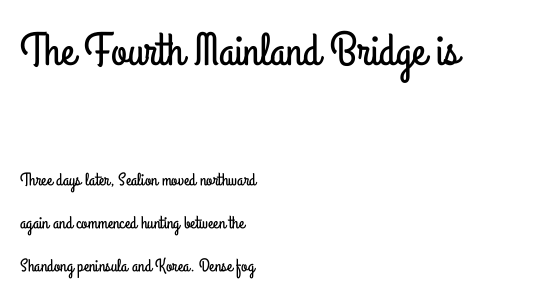
The glyphs in this specimen are sans serif. The typography opts for an upright posture over an oblique one. Does extra space separate the letters? No, they use regular spacing. These two chunks differ in scale, with the top chunk taking the larger measure.
